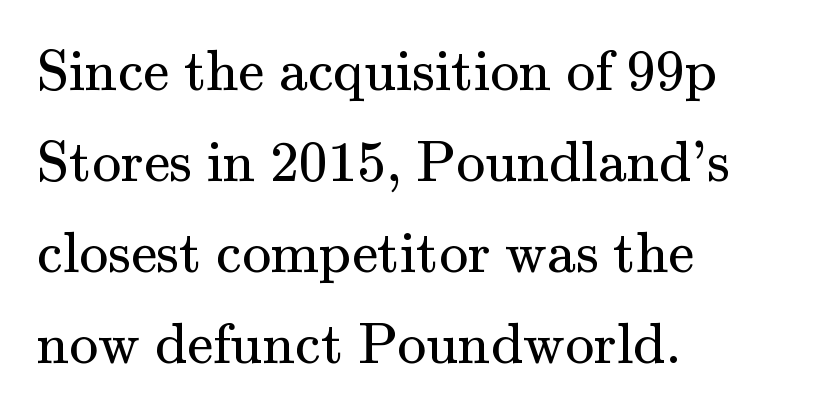
Q: Is the text bold? A: No.
Q: Is the text italic (slanted)? A: No, it is upright.
Q: Is the typeface a serif or a sans-serif typeface? A: Serif.
Q: Is the text underlined? A: No.
Q: How is the paragraph aligned? A: Left-aligned.
Q: Is the spacing between letters normal or unusually wide? A: Normal.
Q: Is the spacing between lines tight, normal or loose? A: Normal.
Q: Width (condensed, normal, or wide)? A: Normal.
Q: Stroke contrast? A: Medium.
Q: x-height? A: Small.
Q: Monospaced? A: No.
